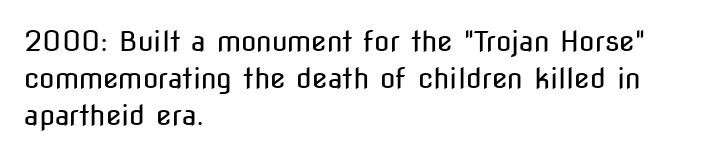
Q: Is the text bold? A: No.
Q: Is the text italic (slanted)? A: No, it is upright.
Q: Is the typeface a serif or a sans-serif typeface? A: Sans-serif.
Q: Is the text underlined? A: No.
Q: How is the paragraph aligned? A: Left-aligned.
Q: Is the spacing between letters normal or unusually wide? A: Normal.
Q: Is the spacing between lines tight, normal or loose? A: Normal.
Q: Width (condensed, normal, or wide)? A: Condensed.
Q: Stroke contrast? A: Low.
Q: x-height? A: Medium.
Q: Monospaced? A: No.
